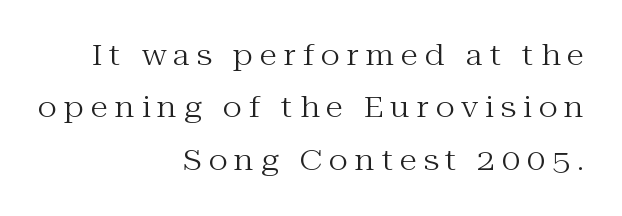
Q: Is the text bold? A: No.
Q: Is the text italic (slanted)? A: No, it is upright.
Q: Is the typeface a serif or a sans-serif typeface? A: Serif.
Q: Is the text underlined? A: No.
Q: How is the paragraph aligned? A: Right-aligned.
Q: Is the spacing between letters normal or unusually wide? A: Unusually wide.
Q: Width (condensed, normal, or wide)? A: Normal.
Q: Stroke contrast? A: Medium.
Q: x-height? A: Medium.
Q: Monospaced? A: No.
